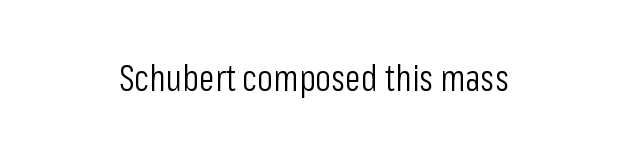
{"serif": "no", "italic": "no", "bold": "no", "weight": "light", "width": "condensed", "stroke_contrast": "low", "x_height": "medium", "monospaced": "no", "underline": "no", "align": "center", "letter_spacing": "normal", "letter_spacing_em": 0.0, "glyph_px": 36}
